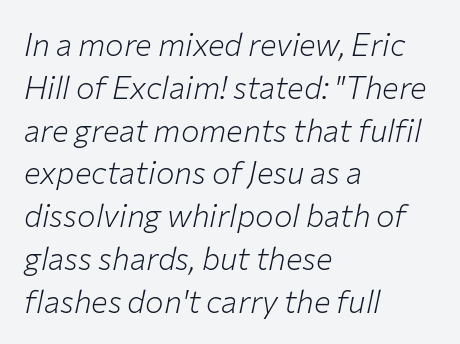
Normally led — the rows are evenly, conventionally spaced. Plain, unruled lines of type. Posture: slanted. If you drew a ruler down the left edge, every line would touch it. Compared with typical body copy, the letter spacing here is the same.
